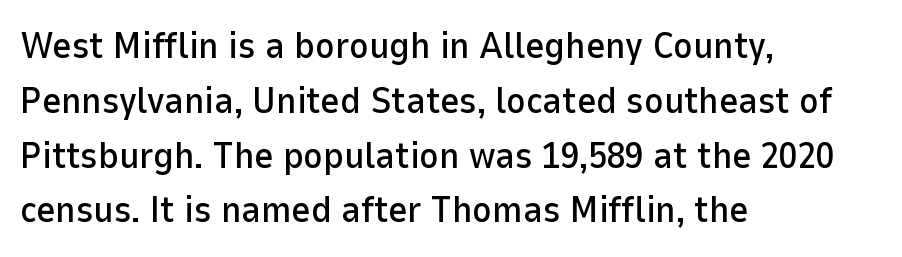
{"serif": "no", "italic": "no", "width": "normal", "stroke_contrast": "low", "x_height": "medium", "monospaced": "no", "underline": "no", "align": "left", "line_spacing": "normal", "line_spacing_ratio": 1.48, "letter_spacing": "normal", "letter_spacing_em": 0.0, "glyph_px": 37}
